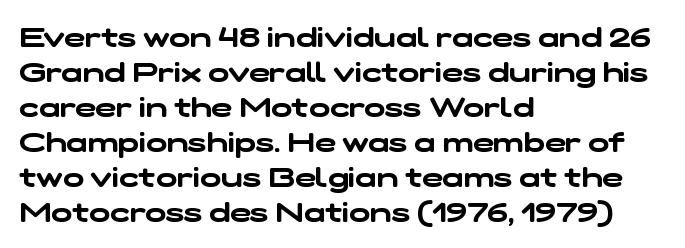
Q: Is the typeface a serif or a sans-serif typeface? A: Sans-serif.
Q: Is the text underlined? A: No.
Q: How is the paragraph aligned? A: Left-aligned.
Q: Is the spacing between letters normal or unusually wide? A: Normal.
Q: Is the spacing between lines tight, normal or loose? A: Normal.
Q: Width (condensed, normal, or wide)? A: Wide.
Q: Stroke contrast? A: Low.
Q: x-height? A: Medium.
Q: Monospaced? A: No.
